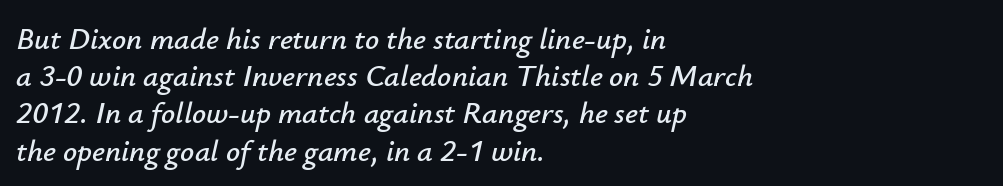
{"italic": "yes", "lean": "right", "slant_degrees": 12, "width": "normal", "stroke_contrast": "low", "x_height": "small", "monospaced": "no", "underline": "no", "align": "left", "line_spacing_ratio": 1.2, "letter_spacing": "normal", "letter_spacing_em": 0.0, "glyph_px": 31}
